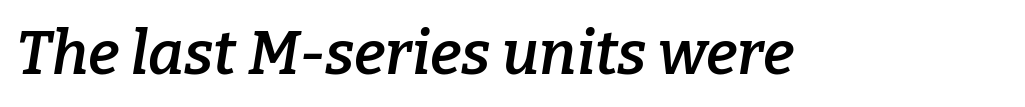
Q: Is the text bold? A: Semi-bold.
Q: Is the text italic (slanted)? A: Yes, it leans right by about 9 degrees.
Q: Is the typeface a serif or a sans-serif typeface? A: Serif.
Q: Is the text underlined? A: No.
Q: Is the spacing between letters normal or unusually wide? A: Normal.
Q: Width (condensed, normal, or wide)? A: Normal.
Q: Stroke contrast? A: Low.
Q: x-height? A: Medium.
Q: Monospaced? A: No.
